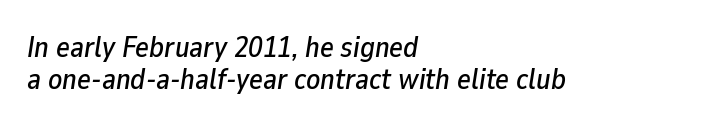
Q: Is the text italic (slanted)? A: Yes, it leans right by about 9 degrees.
Q: Is the text underlined? A: No.
Q: How is the paragraph aligned? A: Left-aligned.
Q: Is the spacing between letters normal or unusually wide? A: Normal.
Q: Is the spacing between lines tight, normal or loose? A: Tight.
Q: Width (condensed, normal, or wide)? A: Normal.
Q: Stroke contrast? A: Low.
Q: x-height? A: Medium.
Q: Monospaced? A: No.
